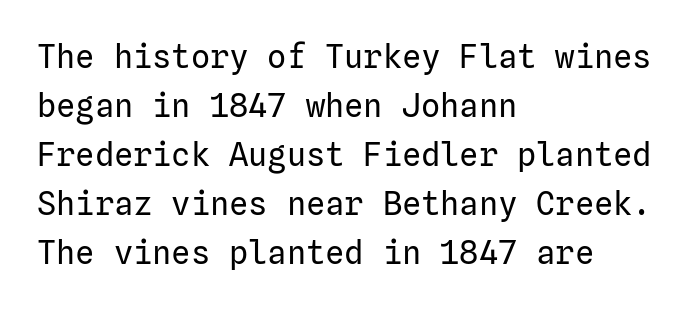
{"serif": "no", "italic": "no", "bold": "no", "weight": "regular", "width": "normal", "stroke_contrast": "low", "x_height": "medium", "underline": "no", "align": "left", "line_spacing": "normal", "line_spacing_ratio": 1.53, "letter_spacing": "normal", "letter_spacing_em": 0.0, "glyph_px": 32}
